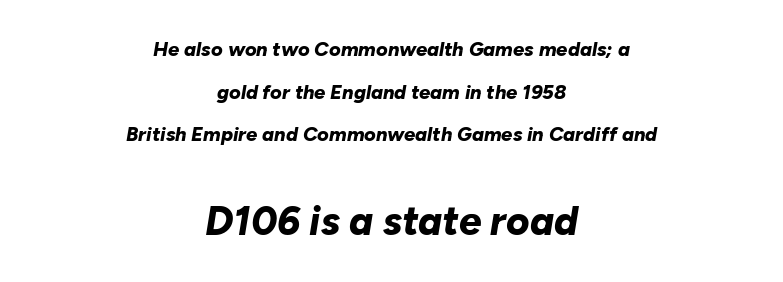
The image shows 40 px bold type, italic (leaning right); set centered, loose line spacing (2.13x), normal letter spacing, not underlined; the second (bottom) block is 2.0x larger; low stroke contrast and a medium x-height.
